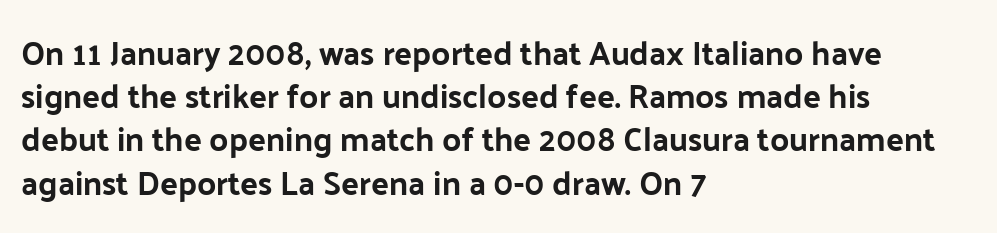
Observe the absence of serifs on each vertical stroke in this sample. Default kerning and tracking; the words read as compact shapes. Each letter keeps its own natural width here, so spacing adapts to shape. Heavy, bold letterforms.
